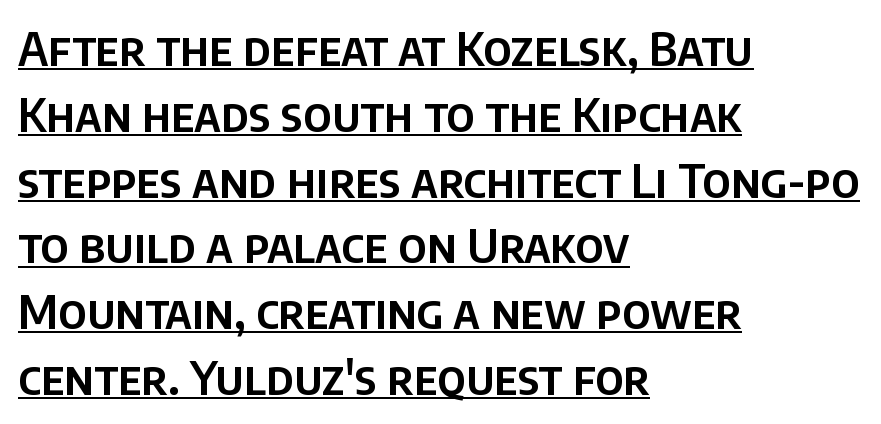
Q: Is the text italic (slanted)? A: No, it is upright.
Q: Is the typeface a serif or a sans-serif typeface? A: Sans-serif.
Q: Is the text underlined? A: Yes.
Q: How is the paragraph aligned? A: Left-aligned.
Q: Is the spacing between letters normal or unusually wide? A: Normal.
Q: Is the spacing between lines tight, normal or loose? A: Normal.
Q: Width (condensed, normal, or wide)? A: Normal.
Q: Stroke contrast? A: Low.
Q: x-height? A: Large.
Q: Monospaced? A: No.
